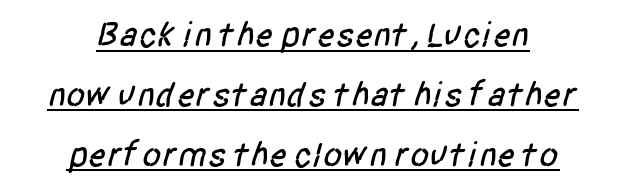
Q: Is the typeface a serif or a sans-serif typeface? A: Sans-serif.
Q: Is the text underlined? A: Yes.
Q: How is the paragraph aligned? A: Centered.
Q: Is the spacing between letters normal or unusually wide? A: Normal.
Q: Width (condensed, normal, or wide)? A: Condensed.
Q: Stroke contrast? A: Low.
Q: x-height? A: Large.
Q: Monospaced? A: No.
